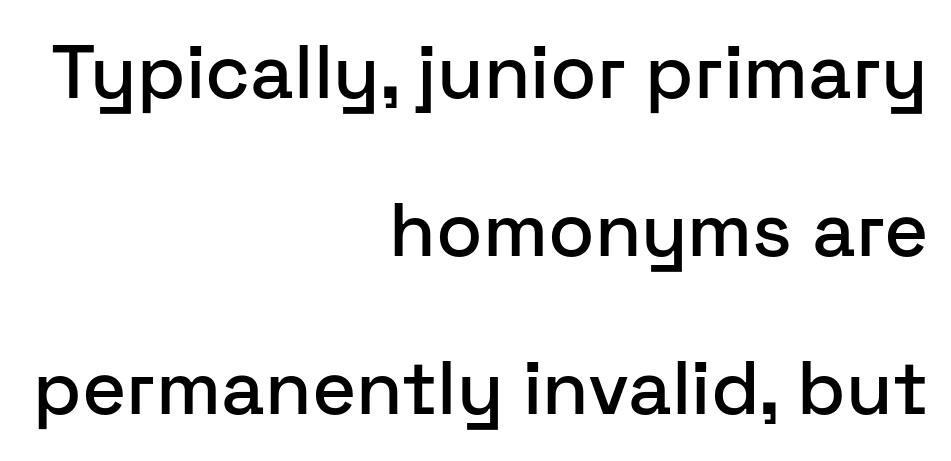
{"serif": "no", "italic": "no", "width": "normal", "stroke_contrast": "low", "x_height": "medium", "monospaced": "no", "underline": "no", "align": "right", "line_spacing": "loose", "line_spacing_ratio": 2.08, "letter_spacing": "normal", "letter_spacing_em": 0.0, "glyph_px": 76}
